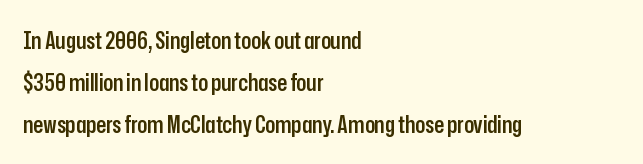
Q: Is the text bold? A: Semi-bold.
Q: Is the text italic (slanted)? A: No, it is upright.
Q: Is the text underlined? A: No.
Q: How is the paragraph aligned? A: Left-aligned.
Q: Is the spacing between letters normal or unusually wide? A: Normal.
